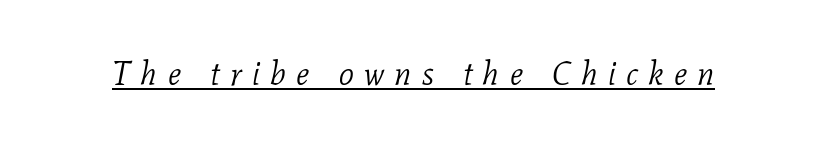
The image shows 33 px light serif type, italic (leaning right); set unusually wide letter spacing (+0.31 em), underlined; low stroke contrast and a medium x-height.
